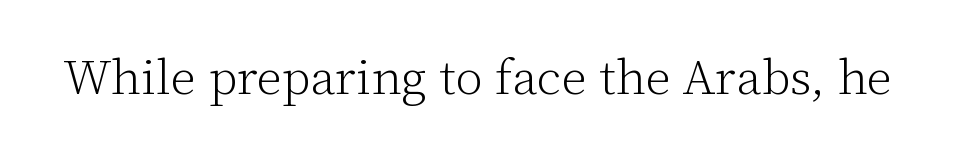
{"serif": "yes", "italic": "no", "bold": "no", "weight": "light", "width": "normal", "stroke_contrast": "low", "x_height": "medium", "monospaced": "no", "underline": "no", "letter_spacing": "normal", "letter_spacing_em": 0.0, "glyph_px": 49}
